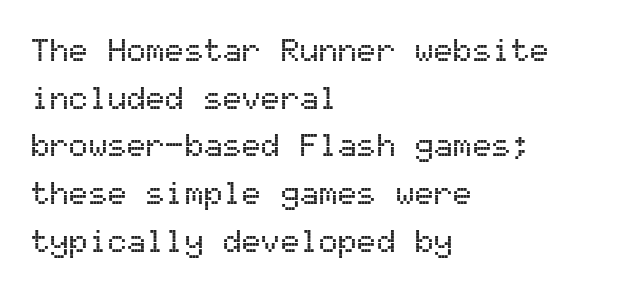
{"serif": "no", "italic": "no", "width": "normal", "stroke_contrast": "medium", "x_height": "medium", "monospaced": "yes", "underline": "no", "align": "left", "line_spacing": "normal", "line_spacing_ratio": 1.49, "letter_spacing": "normal", "letter_spacing_em": 0.0, "glyph_px": 32}
